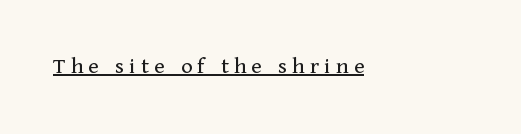
Is the letter spacing exaggerated? Yes — the characters are pushed far apart. Check the space under the baseline: a stroke is drawn there. Weight: regular or lighter. The rag falls on the right side of this text block.
